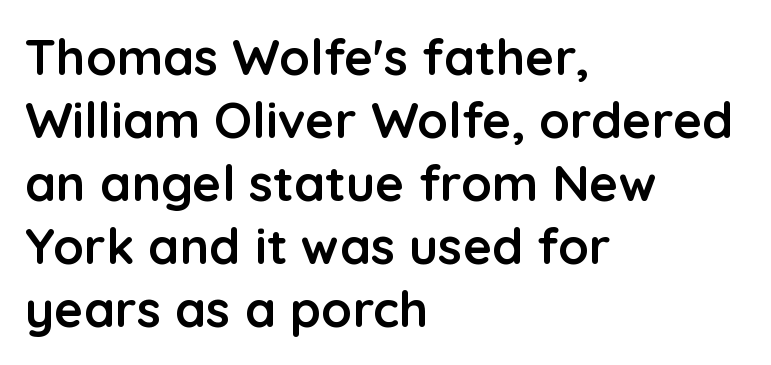
The image shows 50 px semibold sans-serif type, upright; set left-aligned, normal line spacing (1.26x), normal letter spacing, not underlined; low stroke contrast and a medium x-height.
